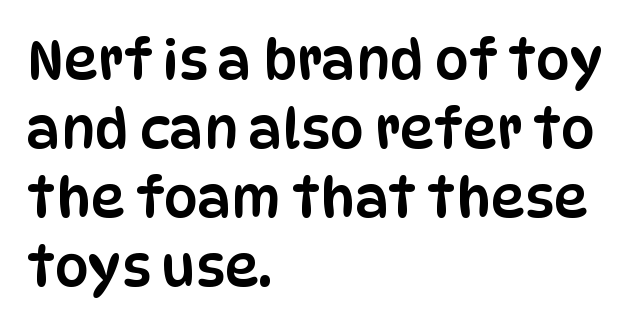
Q: Is the text italic (slanted)? A: No, it is upright.
Q: Is the typeface a serif or a sans-serif typeface? A: Sans-serif.
Q: Is the text underlined? A: No.
Q: How is the paragraph aligned? A: Left-aligned.
Q: Is the spacing between letters normal or unusually wide? A: Normal.
Q: Is the spacing between lines tight, normal or loose? A: Normal.
Q: Width (condensed, normal, or wide)? A: Condensed.
Q: Stroke contrast? A: Low.
Q: x-height? A: Large.
Q: Monospaced? A: No.
